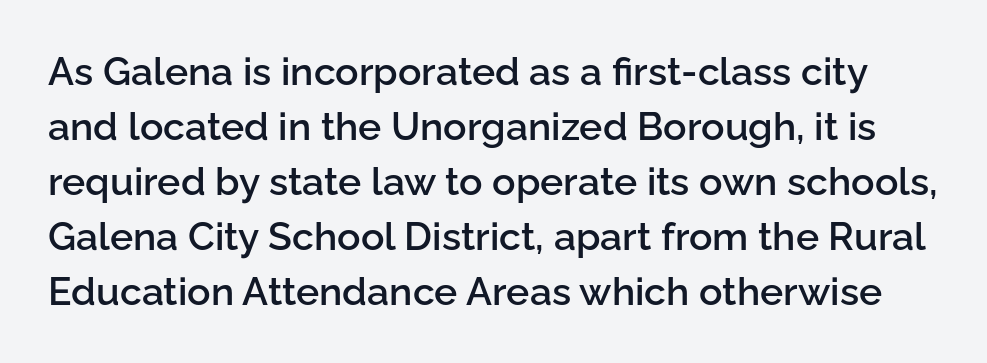
The horizontal fit of the characters is conventional and even. The words here are not underlined. Italic: no, the glyphs are upright roman. The rendering uses natural spacing where letterforms have individual widths. One glance says typical: line gaps are just what's usual.
